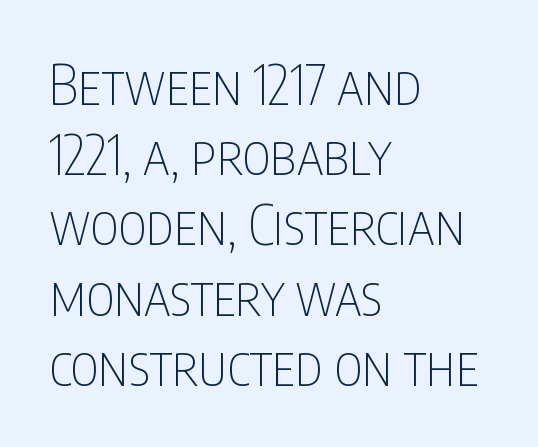
The letters advance in unequal steps, a hallmark of proportional type. Typeset ragged right — the left edge is the straight one. The face used here is a sans, in the tradition of grotesques and geometrics. What's the leading like? Ordinary, nothing unusual.
